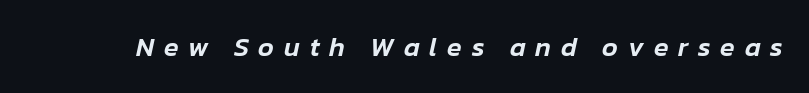
The line texture is sparse and dotted thanks to wide tracking. Check the space under the baseline: it is left empty. This sample uses an oblique cut, with every glyph tilted off the vertical.
